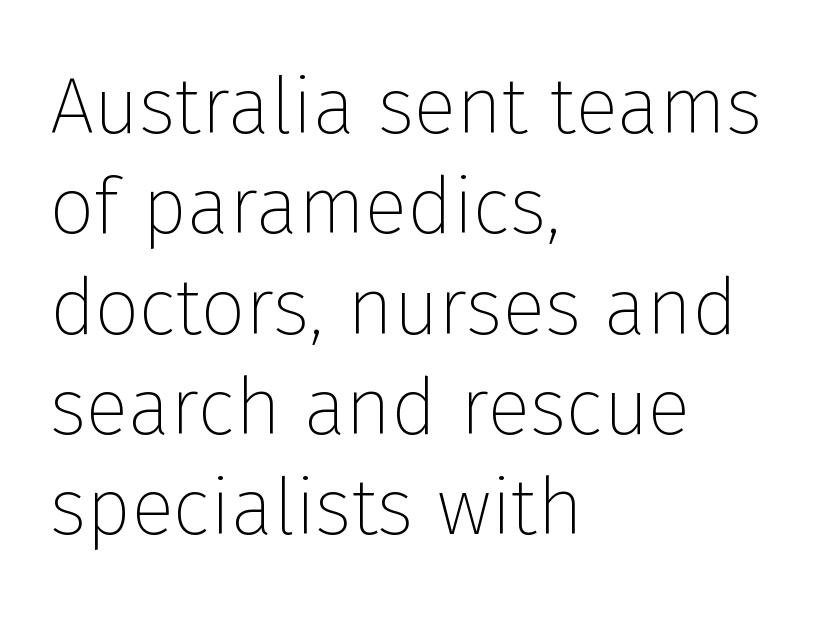
Q: Is the text bold? A: No.
Q: Is the text italic (slanted)? A: No, it is upright.
Q: Is the typeface a serif or a sans-serif typeface? A: Sans-serif.
Q: Is the text underlined? A: No.
Q: How is the paragraph aligned? A: Left-aligned.
Q: Is the spacing between letters normal or unusually wide? A: Normal.
Q: Is the spacing between lines tight, normal or loose? A: Normal.
Q: Width (condensed, normal, or wide)? A: Normal.
Q: Stroke contrast? A: Low.
Q: x-height? A: Medium.
Q: Monospaced? A: No.
